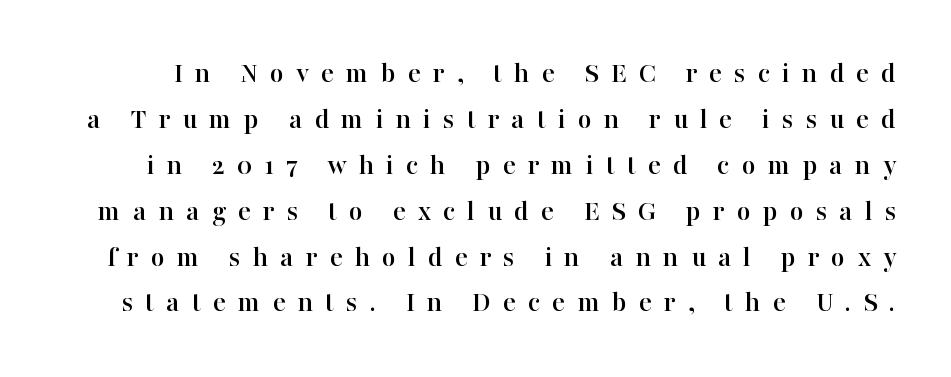
{"serif": "yes", "italic": "no", "width": "normal", "stroke_contrast": "high", "x_height": "medium", "monospaced": "no", "underline": "no", "line_spacing": "normal", "line_spacing_ratio": 1.53, "letter_spacing": "wide", "letter_spacing_em": 0.4, "glyph_px": 30}
